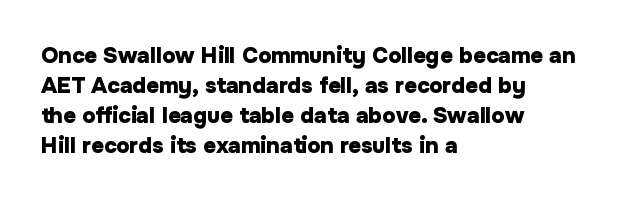
Q: Is the text bold? A: Yes.
Q: Is the text italic (slanted)? A: No, it is upright.
Q: Is the text underlined? A: No.
Q: How is the paragraph aligned? A: Left-aligned.
Q: Is the spacing between letters normal or unusually wide? A: Normal.
Q: Is the spacing between lines tight, normal or loose? A: Normal.
